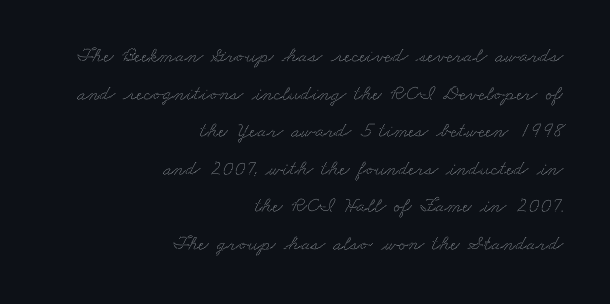
The zone under the glyphs is completely vacant. The gaps between neighbouring characters are ordinary and unremarkable. These lines stack with their right ends in a neat column.
